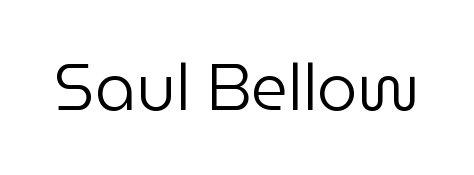
The image shows 64 px regular-weight sans-serif type, upright; set normal letter spacing, not underlined; low stroke contrast and a medium x-height.
